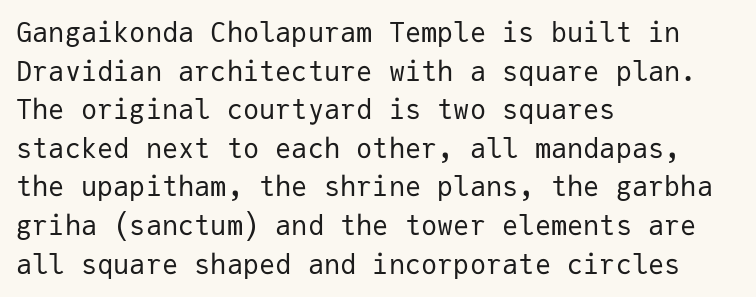
The image shows 27 px text type, upright; set left-aligned, normal line spacing (1.43x), normal letter spacing, not underlined.
